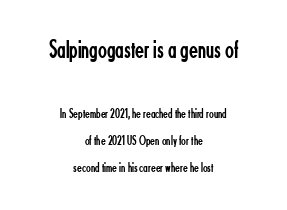
The letters look calm and open, with moderate or lighter stems. Tall strokes in this sample are plumb rather than angled. Notice the wide empty band between every row — that's loose leading. No word sits above an underline.
